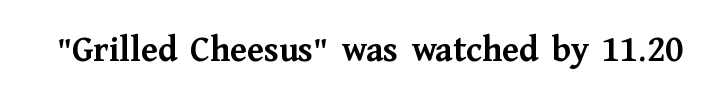
Q: Is the text bold? A: Yes.
Q: Is the text italic (slanted)? A: No, it is upright.
Q: Is the typeface a serif or a sans-serif typeface? A: Serif.
Q: Is the text underlined? A: No.
Q: Is the spacing between letters normal or unusually wide? A: Normal.
Q: Width (condensed, normal, or wide)? A: Normal.
Q: Stroke contrast? A: Medium.
Q: x-height? A: Medium.
Q: Monospaced? A: No.
